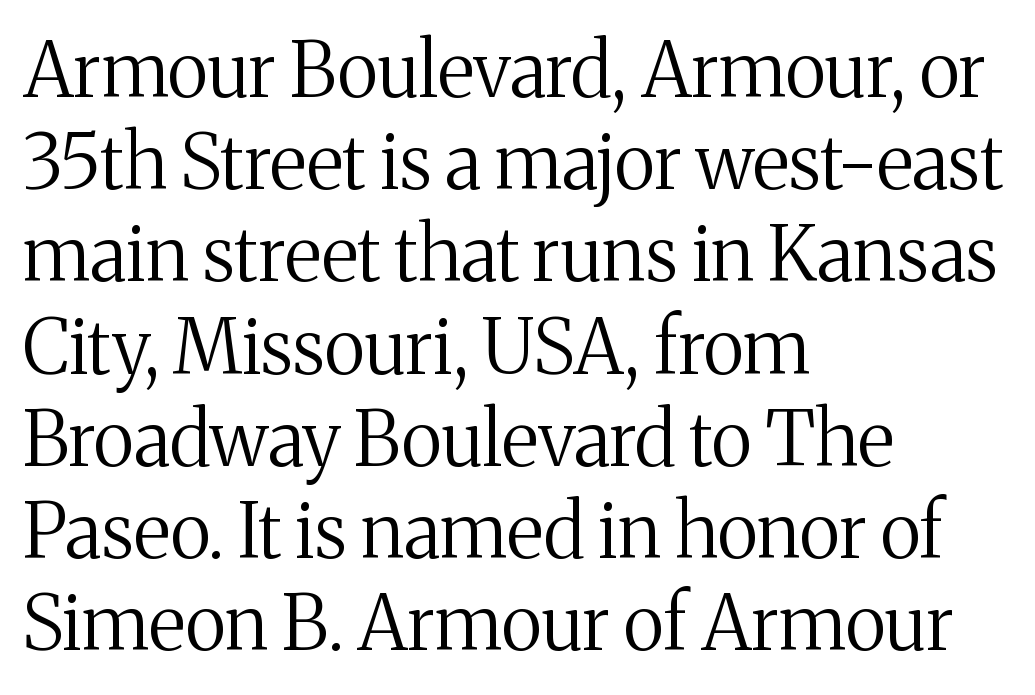
Q: Is the text bold? A: No.
Q: Is the text italic (slanted)? A: No, it is upright.
Q: Is the typeface a serif or a sans-serif typeface? A: Serif.
Q: Is the text underlined? A: No.
Q: How is the paragraph aligned? A: Left-aligned.
Q: Is the spacing between letters normal or unusually wide? A: Normal.
Q: Width (condensed, normal, or wide)? A: Normal.
Q: Stroke contrast? A: Medium.
Q: x-height? A: Medium.
Q: Monospaced? A: No.
